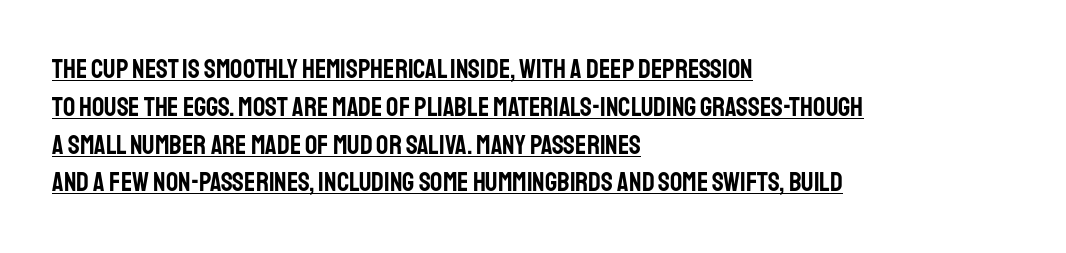
Horizontally, the lines are justified to the leading edge only. Honestly, the underline is the first thing you notice here. The specimen reads as upright at a glance. Compared with typical paragraphs, the rows here are spaced about the same. In terms of letterspacing, this is plain default setting.
